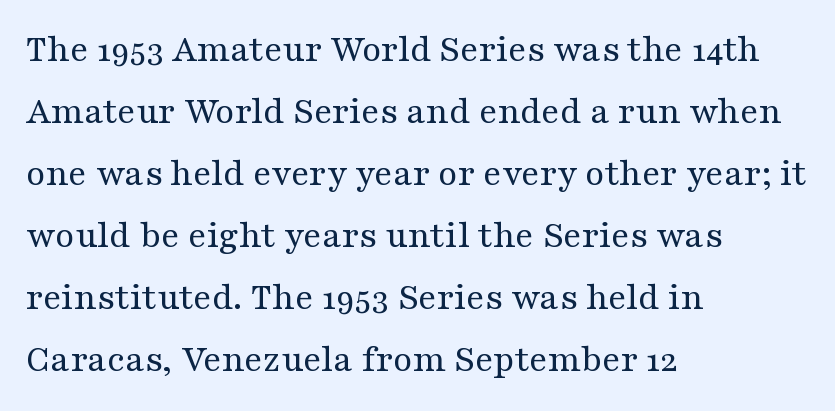
Compared with typical body copy, the letter spacing here is the same. The paragraph shown leans on its left margin. No word sits above an underline. Weight: regular or lighter.
